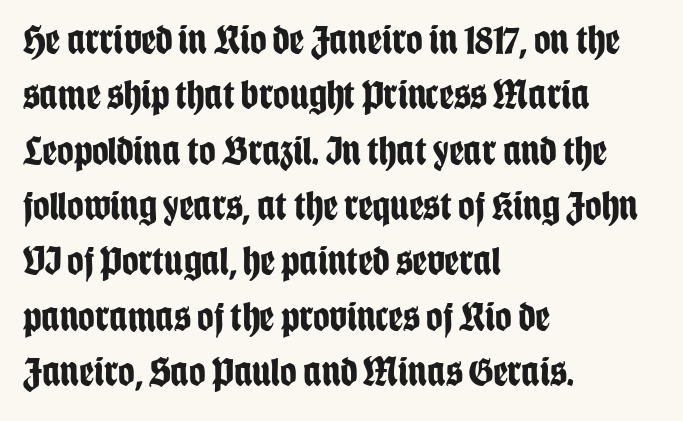
The passage shown is typed in a proportional face where columns would drift. Does the leading feel generous? No, just average. Thick stems and heavy bowls — unmistakably bold. If you drew a line through each stem, it would be perfectly vertical. A clean baseline with only descenders dipping below it.
